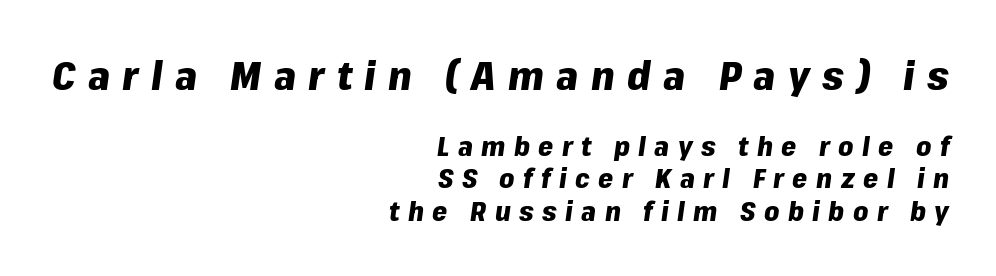
{"italic": "yes", "lean": "right", "slant_degrees": 8, "bold": "yes", "weight": "heavy", "width": "normal", "stroke_contrast": "low", "x_height": "medium", "monospaced": "no", "underline": "no", "align": "right", "line_spacing_ratio": 1.2, "letter_spacing": "wide", "letter_spacing_em": 0.31, "larger_block": "first", "size_ratio": 1.48, "glyph_px": 40}
